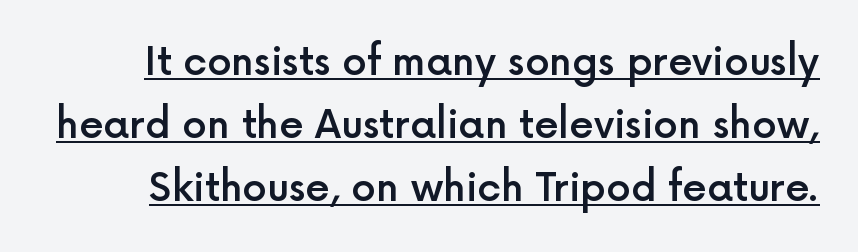
The image shows 39 px semibold sans-serif type, upright; set normal line spacing (1.61x), normal letter spacing, underlined; a medium x-height.
